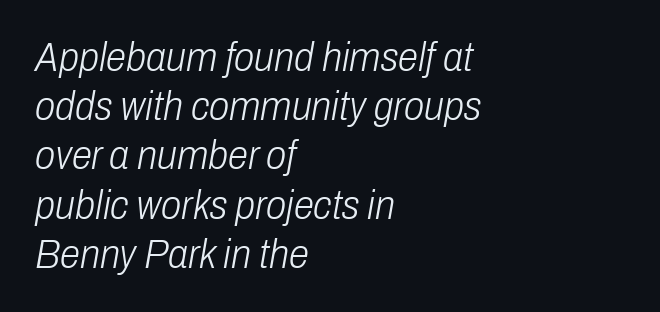
If you drew a ruler down the left edge, every line would touch it. Words float on clear page, feet unadorned. The weight would be labelled regular, book, light, or lighter still. These lines keep a tight, regular rhythm from letter to letter.
